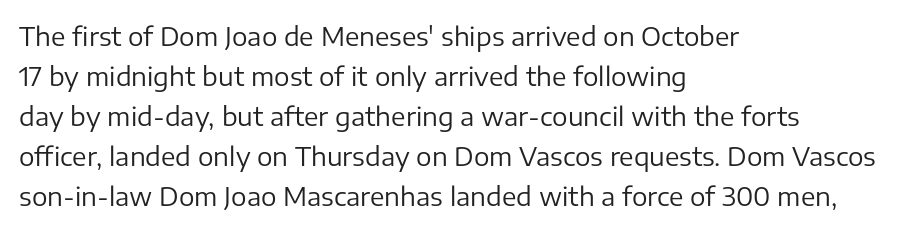
The image shows 26 px text type, upright; set left-aligned, normal line spacing (1.54x), normal letter spacing, not underlined.
